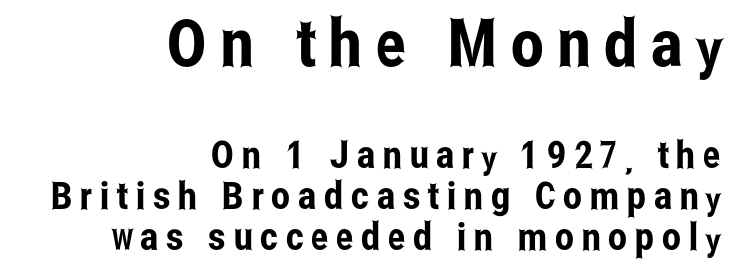
Q: Is the text italic (slanted)? A: No, it is upright.
Q: Is the typeface a serif or a sans-serif typeface? A: Sans-serif.
Q: Is the text underlined? A: No.
Q: How is the paragraph aligned? A: Right-aligned.
Q: Is the spacing between letters normal or unusually wide? A: Unusually wide.
Q: Is the spacing between lines tight, normal or loose? A: Tight.
Q: Which block of text is set in a larger size, the first (top) or the second (bottom)? A: The first (top) one.
Q: Width (condensed, normal, or wide)? A: Condensed.
Q: Stroke contrast? A: Low.
Q: x-height? A: Medium.
Q: Monospaced? A: No.
